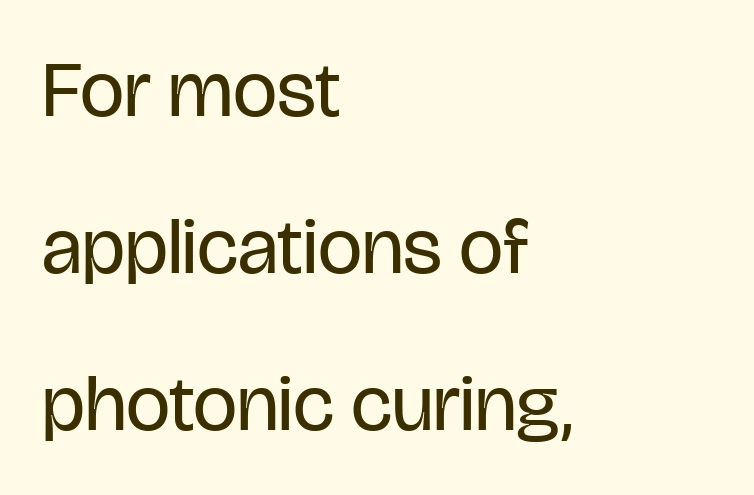
{"serif": "no", "italic": "no", "bold": "no", "weight": "regular", "width": "condensed", "stroke_contrast": "low", "x_height": "large", "monospaced": "no", "underline": "no", "align": "left", "line_spacing": "loose", "line_spacing_ratio": 1.99, "letter_spacing": "normal", "letter_spacing_em": 0.0, "glyph_px": 79}
